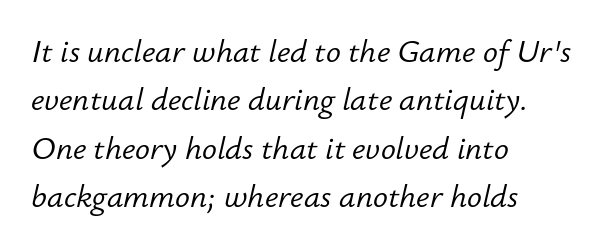
{"italic": "yes", "lean": "right", "slant_degrees": 12, "bold": "no", "weight": "light", "width": "normal", "stroke_contrast": "low", "x_height": "small", "monospaced": "no", "underline": "no", "align": "left", "line_spacing": "normal", "line_spacing_ratio": 1.56, "letter_spacing": "normal", "letter_spacing_em": 0.0, "glyph_px": 31}
